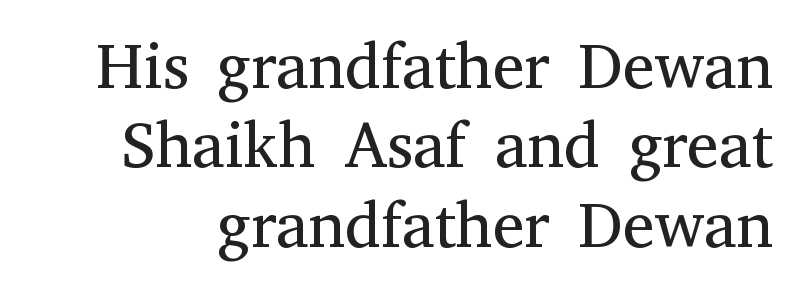
The image shows 64 px regular-weight serif type, upright; set line spacing 1.24x, normal letter spacing, not underlined; medium stroke contrast and a medium x-height.
